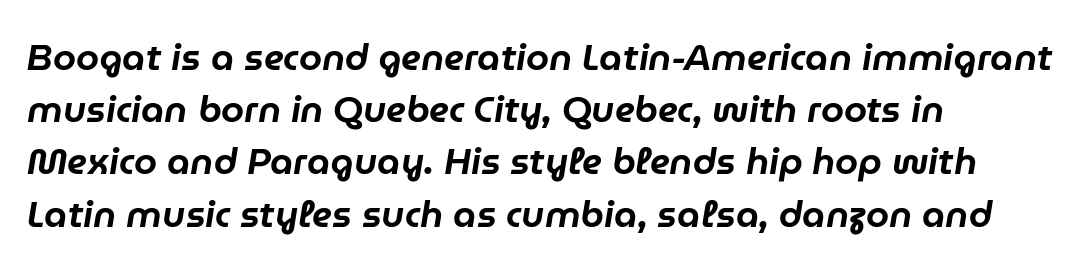
Q: Is the text italic (slanted)? A: Yes, it leans right by about 9 degrees.
Q: Is the text underlined? A: No.
Q: How is the paragraph aligned? A: Left-aligned.
Q: Is the spacing between letters normal or unusually wide? A: Normal.
Q: Is the spacing between lines tight, normal or loose? A: Normal.
Q: Width (condensed, normal, or wide)? A: Normal.
Q: Stroke contrast? A: Low.
Q: x-height? A: Medium.
Q: Monospaced? A: No.
